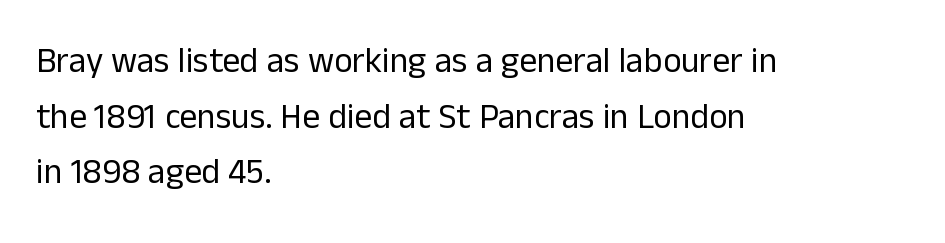
Q: Is the text bold? A: No.
Q: Is the text italic (slanted)? A: No, it is upright.
Q: Is the typeface a serif or a sans-serif typeface? A: Sans-serif.
Q: Is the text underlined? A: No.
Q: How is the paragraph aligned? A: Left-aligned.
Q: Is the spacing between letters normal or unusually wide? A: Normal.
Q: Is the spacing between lines tight, normal or loose? A: Normal.
Q: Width (condensed, normal, or wide)? A: Normal.
Q: Stroke contrast? A: Low.
Q: x-height? A: Medium.
Q: Monospaced? A: No.
